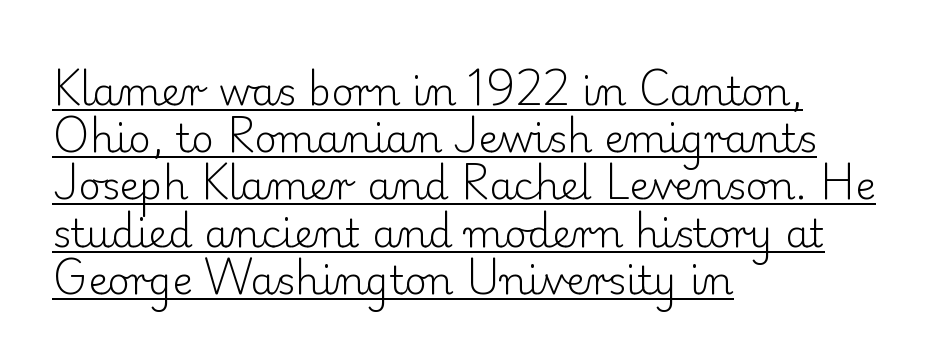
A light-to-regular cut is what we see here. If you drew a line through each stem, it would be perfectly vertical. Nothing unusual about the tracking: characters are spaced as the font intends. This sample has the flowing, uneven cadence of proportional lettering.
